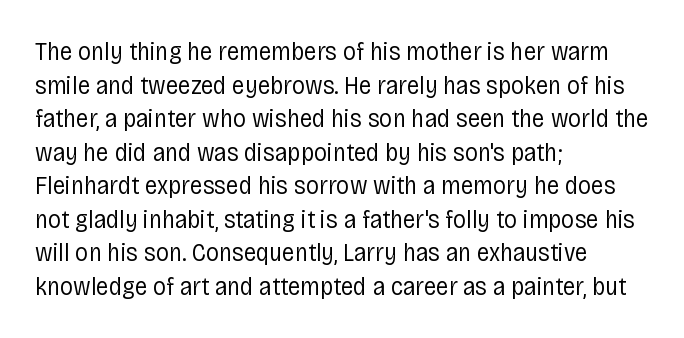
Q: Is the text bold? A: No.
Q: Is the text italic (slanted)? A: No, it is upright.
Q: Is the text underlined? A: No.
Q: How is the paragraph aligned? A: Left-aligned.
Q: Is the spacing between letters normal or unusually wide? A: Normal.
Q: Is the spacing between lines tight, normal or loose? A: Normal.
